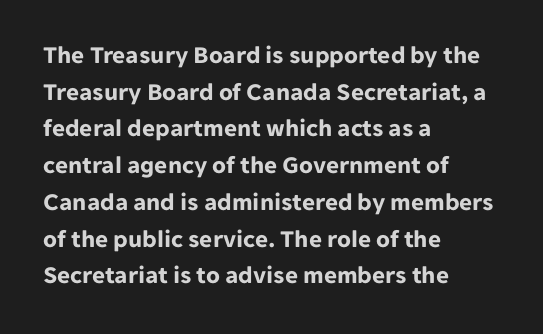
Compared with an ordinary text face, these strokes are far heavier — a full bold. Tall strokes in this sample are plumb rather than angled. Reading down the block, your eye returns to a fixed left position each line. The space directly below the letters is spotless. Leading matches the norm, producing a regular column. The type is set solid horizontally, with unmodified tracking.
